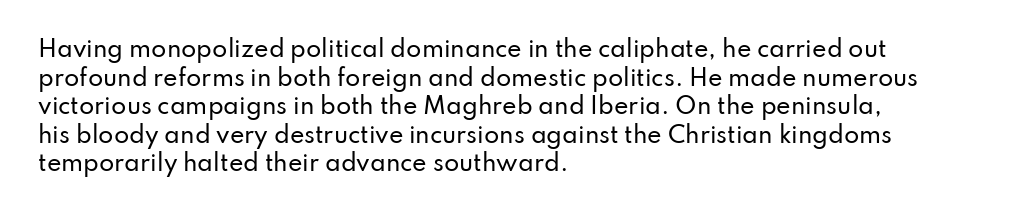
{"italic": "no", "underline": "no", "align": "left", "line_spacing": "normal", "line_spacing_ratio": 1.3, "letter_spacing": "normal", "letter_spacing_em": 0.0, "glyph_px": 22}
